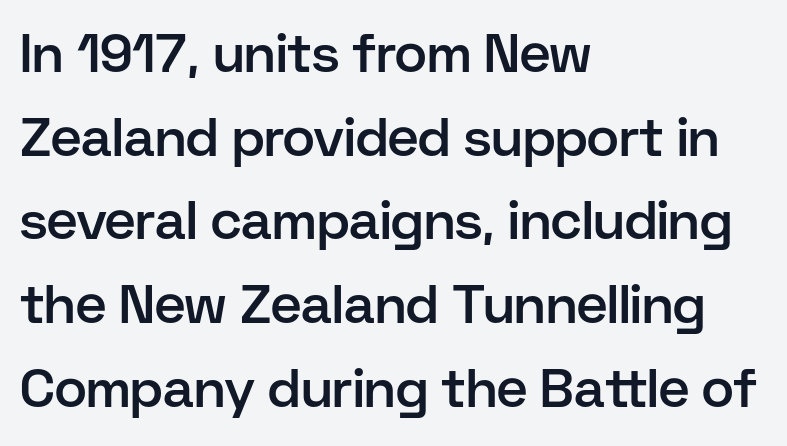
The image shows 54 px semibold sans-serif type, upright; set left-aligned, normal line spacing (1.55x), normal letter spacing, not underlined; low stroke contrast and a medium x-height.
